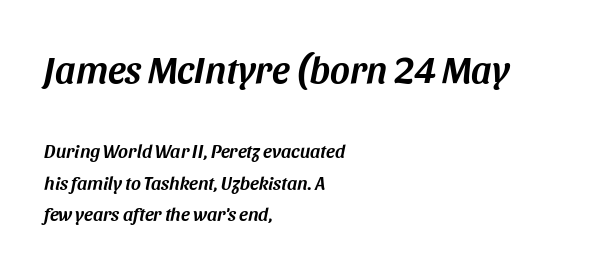
{"italic": "yes", "lean": "right", "slant_degrees": 11, "width": "normal", "stroke_contrast": "medium", "x_height": "large", "monospaced": "no", "underline": "no", "align": "left", "line_spacing": "normal", "line_spacing_ratio": 1.67, "letter_spacing": "normal", "letter_spacing_em": 0.0, "larger_block": "first", "size_ratio": 2.0, "glyph_px": 38}
